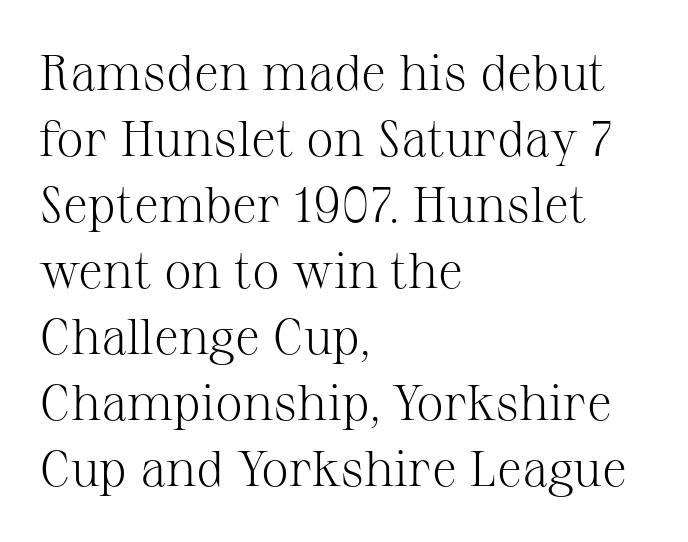
The image shows 50 px light serif type, upright; set left-aligned, normal line spacing (1.32x), normal letter spacing, not underlined; medium stroke contrast and a medium x-height.
